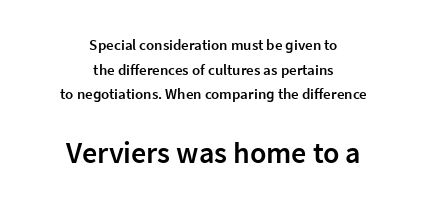
Here the second block reads like a headline and the first like body copy. A semibold gives these letters moderate extra thickness, short of bold. The foot of each line stays bare and open. What stands out about the letter spacing? Nothing — it is the standard amount.
